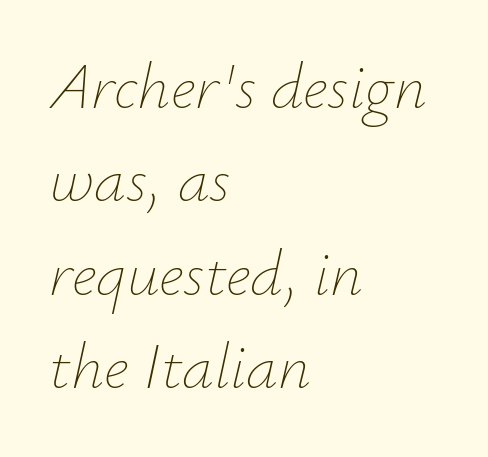
Q: Is the text bold? A: No.
Q: Is the text italic (slanted)? A: Yes, it leans right by about 12 degrees.
Q: Is the text underlined? A: No.
Q: How is the paragraph aligned? A: Left-aligned.
Q: Is the spacing between letters normal or unusually wide? A: Normal.
Q: Is the spacing between lines tight, normal or loose? A: Normal.
Q: Width (condensed, normal, or wide)? A: Normal.
Q: Stroke contrast? A: Low.
Q: x-height? A: Small.
Q: Monospaced? A: No.
